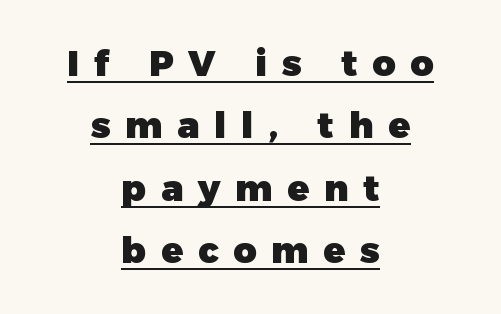
Each line is balanced around a shared central axis. Summary of weight: heavy, a full bold. Ascenders rise straight up at ninety degrees. Serifs: no, the terminals of the letterforms are clean. A continuous stroke trails under the words, as in a hyperlink.
